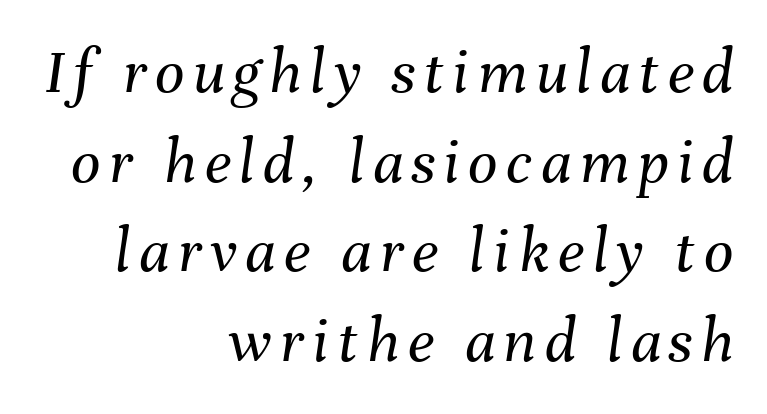
Q: Is the text bold? A: No.
Q: Is the text italic (slanted)? A: Yes, it leans right by about 8 degrees.
Q: Is the text underlined? A: No.
Q: How is the paragraph aligned? A: Right-aligned.
Q: Is the spacing between lines tight, normal or loose? A: Normal.
Q: Width (condensed, normal, or wide)? A: Normal.
Q: Stroke contrast? A: Medium.
Q: x-height? A: Medium.
Q: Monospaced? A: No.
